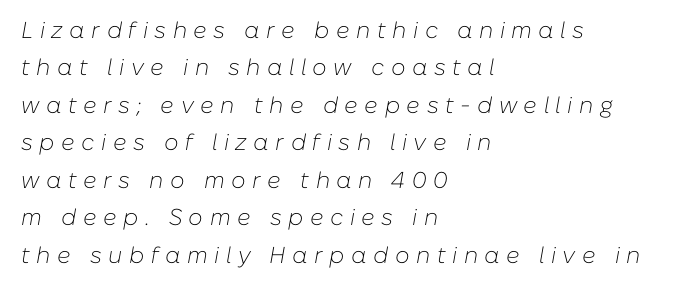
Q: Is the text bold? A: No.
Q: Is the text italic (slanted)? A: Yes, it leans right by about 10 degrees.
Q: Is the text underlined? A: No.
Q: How is the paragraph aligned? A: Left-aligned.
Q: Is the spacing between letters normal or unusually wide? A: Unusually wide.
Q: Is the spacing between lines tight, normal or loose? A: Normal.
